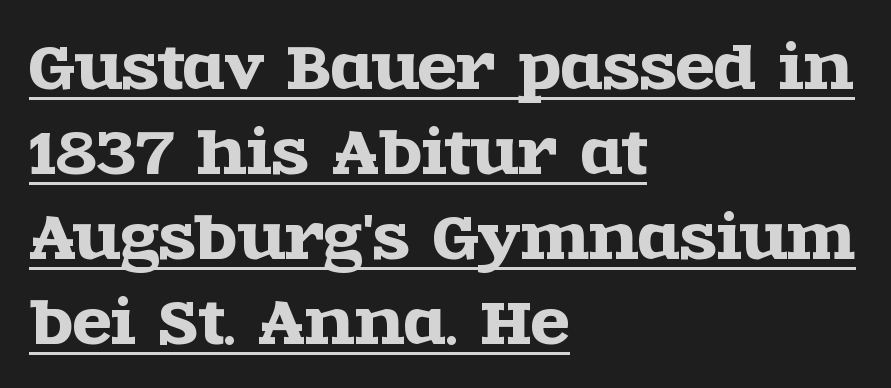
{"serif": "yes", "italic": "no", "width": "wide", "x_height": "large", "monospaced": "no", "underline": "yes", "align": "left", "line_spacing": "normal", "line_spacing_ratio": 1.49, "letter_spacing": "normal", "letter_spacing_em": 0.0, "glyph_px": 57}
